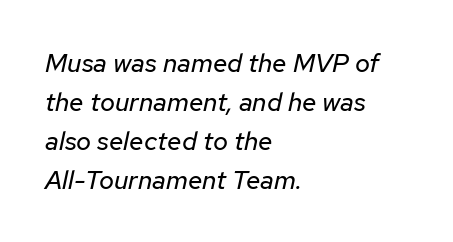
The image shows 26 px text type, italic (leaning right); set left-aligned, normal line spacing (1.5x), normal letter spacing, not underlined.
